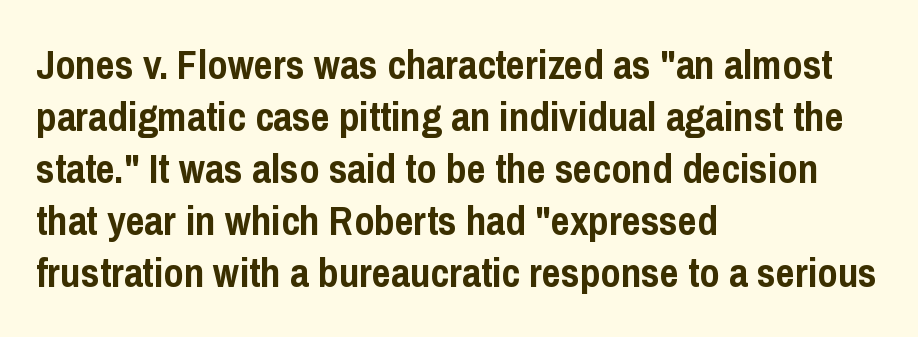
Q: Is the text bold? A: Yes.
Q: Is the text italic (slanted)? A: No, it is upright.
Q: Is the typeface a serif or a sans-serif typeface? A: Sans-serif.
Q: Is the text underlined? A: No.
Q: How is the paragraph aligned? A: Left-aligned.
Q: Is the spacing between letters normal or unusually wide? A: Normal.
Q: Is the spacing between lines tight, normal or loose? A: Normal.
Q: Width (condensed, normal, or wide)? A: Condensed.
Q: Stroke contrast? A: Low.
Q: x-height? A: Medium.
Q: Monospaced? A: No.
